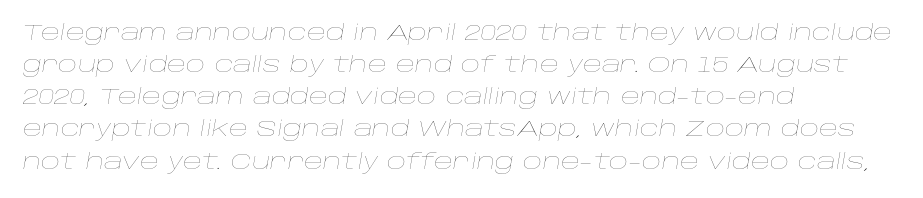
Q: Is the text bold? A: No.
Q: Is the text italic (slanted)? A: Yes, it leans right by about 10 degrees.
Q: Is the text underlined? A: No.
Q: How is the paragraph aligned? A: Left-aligned.
Q: Is the spacing between letters normal or unusually wide? A: Normal.
Q: Is the spacing between lines tight, normal or loose? A: Normal.
